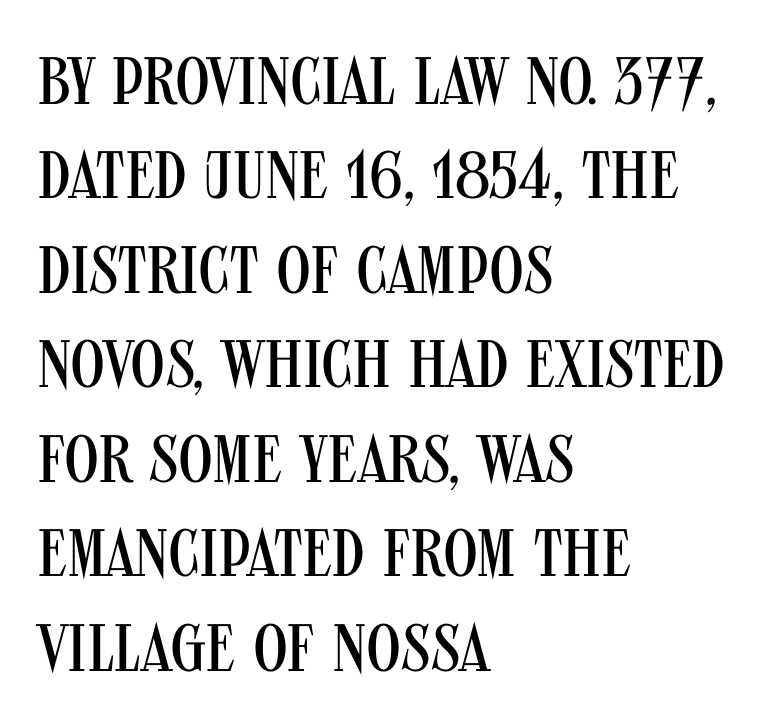
Check the space under the baseline: it is left empty. Vertical spacing — default. Stems here are at most as thick as an everyday book face. The letters stand upright; this is a roman face.
